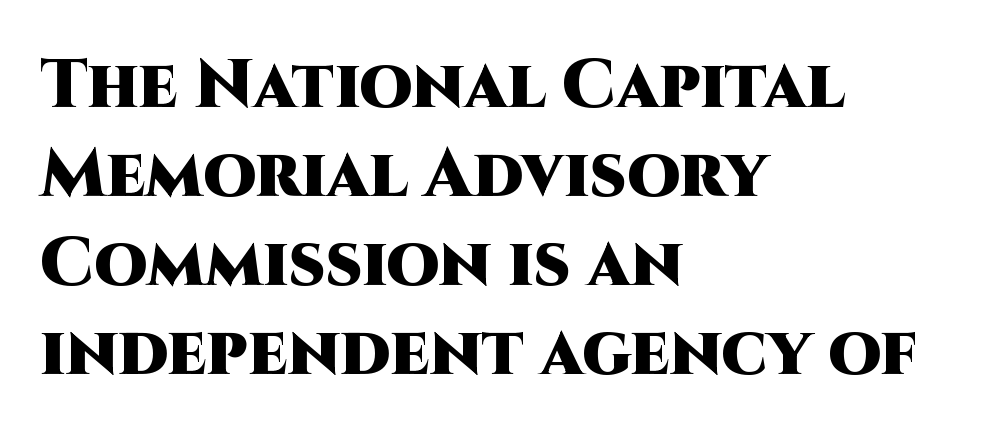
The vertical gap from one line to the next is medium. Is the letter spacing exaggerated? No — it looks like the ordinary default. Underline: absent. All the whitespace from short lines collects on the right. The typeface chosen for these lines omits serifs.
